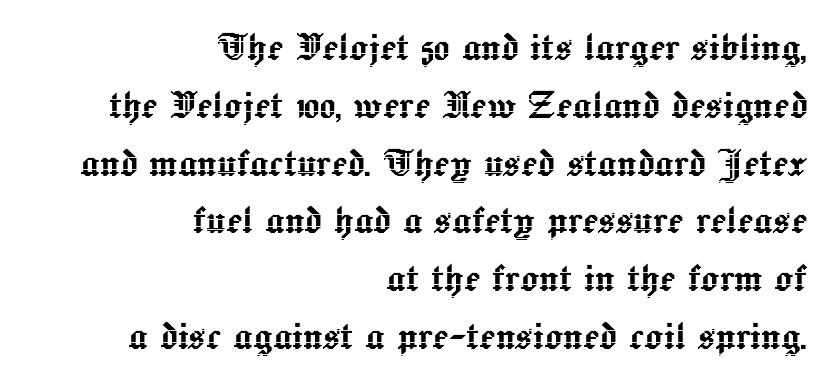
{"italic": "no", "width": "normal", "x_height": "medium", "monospaced": "no", "underline": "no", "align": "right", "line_spacing_ratio": 1.23, "letter_spacing": "normal", "letter_spacing_em": 0.0, "glyph_px": 47}
